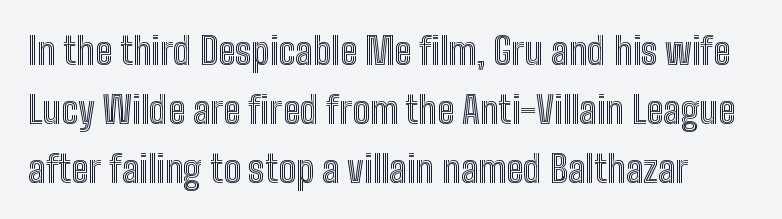
{"italic": "no", "width": "condensed", "x_height": "medium", "monospaced": "no", "underline": "no", "line_spacing": "normal", "line_spacing_ratio": 1.59, "letter_spacing": "normal", "letter_spacing_em": 0.0, "glyph_px": 37}
